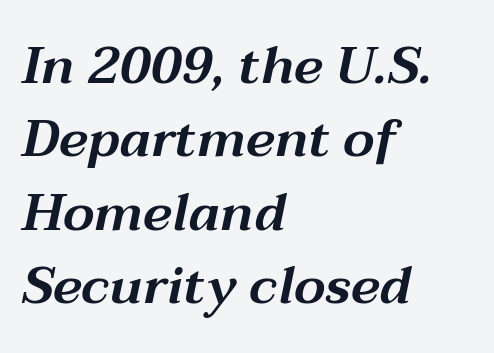
Compared with a centered layout, this one pins lines to the left instead. Looking at the ascenders, they clearly lean. Bare-footed words on every line. Vertical spacing — default. Spacing verdict: proportional, widths tailored to each character.
